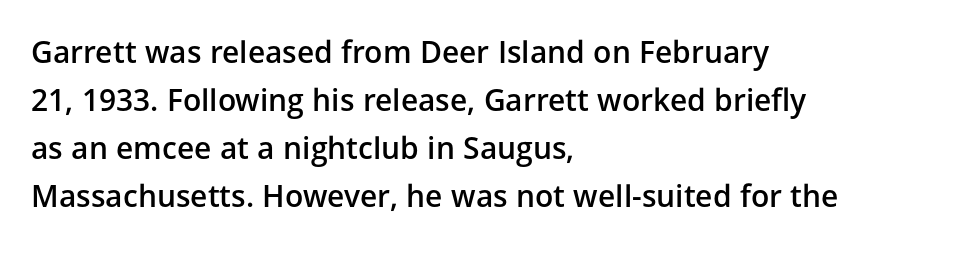
The letters advance in unequal steps, a hallmark of proportional type. Ascenders rise straight up at ninety degrees. Glance below the letters and you will spot only blank space. Is there much room between lines? A standard amount, neither cramped nor airy.
